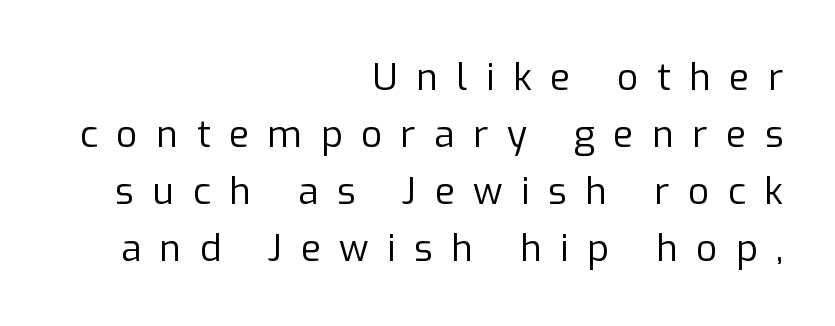
Q: Is the text bold? A: No.
Q: Is the text italic (slanted)? A: No, it is upright.
Q: Is the typeface a serif or a sans-serif typeface? A: Sans-serif.
Q: Is the text underlined? A: No.
Q: How is the paragraph aligned? A: Right-aligned.
Q: Is the spacing between letters normal or unusually wide? A: Unusually wide.
Q: Is the spacing between lines tight, normal or loose? A: Normal.
Q: Width (condensed, normal, or wide)? A: Normal.
Q: Stroke contrast? A: Low.
Q: x-height? A: Medium.
Q: Monospaced? A: No.
